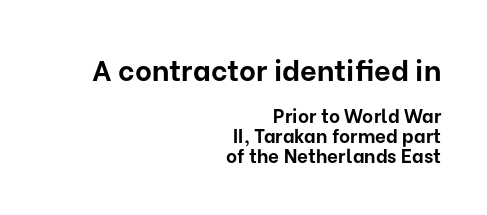
Q: Is the text bold? A: Yes.
Q: Is the text italic (slanted)? A: No, it is upright.
Q: Is the typeface a serif or a sans-serif typeface? A: Sans-serif.
Q: Is the text underlined? A: No.
Q: How is the paragraph aligned? A: Right-aligned.
Q: Is the spacing between letters normal or unusually wide? A: Normal.
Q: Is the spacing between lines tight, normal or loose? A: Tight.
Q: Which block of text is set in a larger size, the first (top) or the second (bottom)? A: The first (top) one.
Q: Width (condensed, normal, or wide)? A: Normal.
Q: Stroke contrast? A: Low.
Q: x-height? A: Medium.
Q: Monospaced? A: No.
